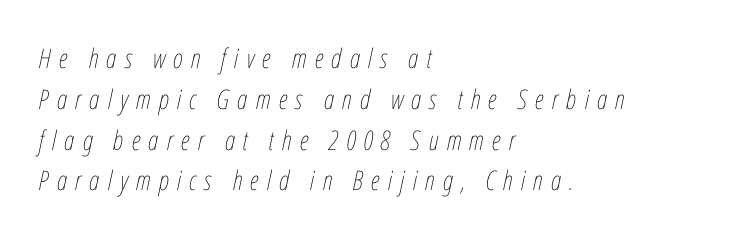
Q: Is the text bold? A: No.
Q: Is the text italic (slanted)? A: Yes, it leans right by about 12 degrees.
Q: Is the text underlined? A: No.
Q: How is the paragraph aligned? A: Left-aligned.
Q: Is the spacing between letters normal or unusually wide? A: Unusually wide.
Q: Is the spacing between lines tight, normal or loose? A: Normal.
